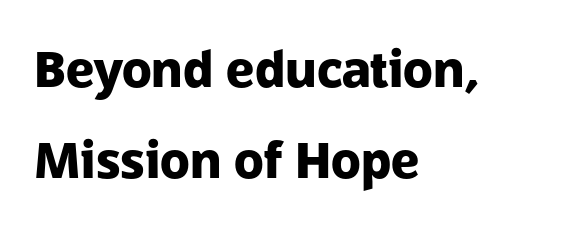
Pretty heavy lettering here — definitely bold. Line starts are locked; line ends wander. Words appear dense and cohesive because spacing is normal. The zone under the glyphs is completely vacant. Typographically, this falls in the sans-serif category. The typography opts for an upright posture over an oblique one.
